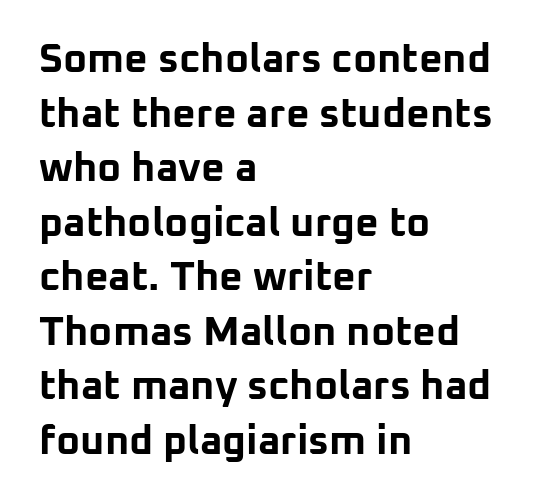
The image shows 41 px bold sans-serif type, upright; set left-aligned, normal line spacing (1.33x), normal letter spacing, not underlined; low stroke contrast and a medium x-height.
